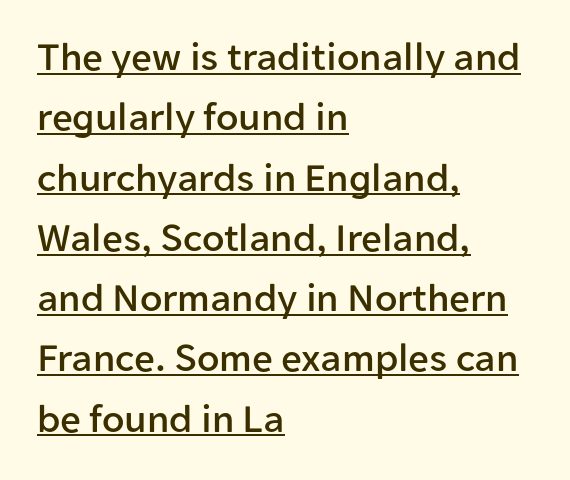
{"serif": "no", "italic": "no", "width": "normal", "stroke_contrast": "low", "x_height": "medium", "monospaced": "no", "underline": "yes", "align": "left", "line_spacing": "normal", "line_spacing_ratio": 1.47, "letter_spacing": "normal", "letter_spacing_em": 0.0, "glyph_px": 41}
